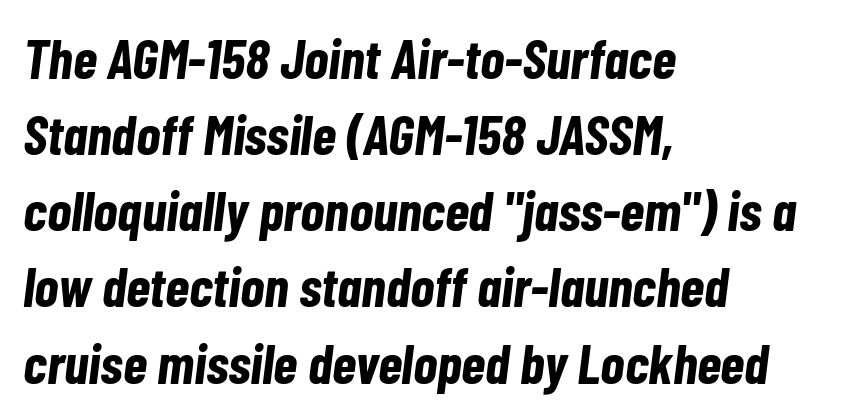
Q: Is the text bold? A: Yes.
Q: Is the text italic (slanted)? A: Yes, it leans right by about 7 degrees.
Q: Is the text underlined? A: No.
Q: How is the paragraph aligned? A: Left-aligned.
Q: Is the spacing between letters normal or unusually wide? A: Normal.
Q: Is the spacing between lines tight, normal or loose? A: Normal.
Q: Width (condensed, normal, or wide)? A: Condensed.
Q: Stroke contrast? A: Low.
Q: x-height? A: Medium.
Q: Monospaced? A: No.
